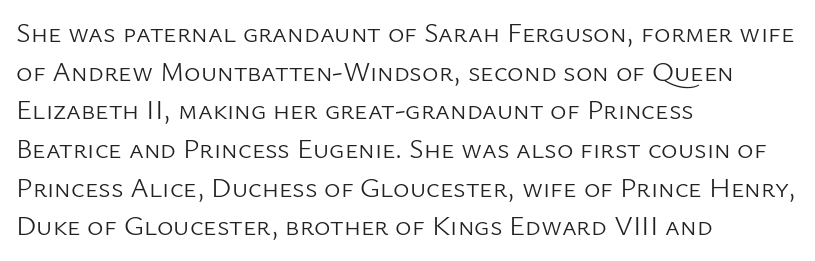
Normally led — the rows are evenly, conventionally spaced. The rendering uses natural spacing where letterforms have individual widths. The cut favours lightness, reaching ordinary text weight at its darkest. The font family rendered here belongs to the sans-serif group.
